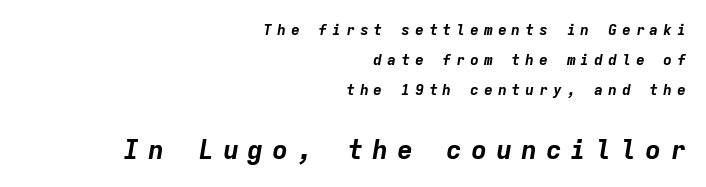
Q: Is the text bold? A: Yes.
Q: Is the text italic (slanted)? A: Yes, it leans right by about 9 degrees.
Q: Is the text underlined? A: No.
Q: How is the paragraph aligned? A: Right-aligned.
Q: Is the spacing between letters normal or unusually wide? A: Unusually wide.
Q: Is the spacing between lines tight, normal or loose? A: Loose.
Q: Which block of text is set in a larger size, the first (top) or the second (bottom)? A: The second (bottom) one.
